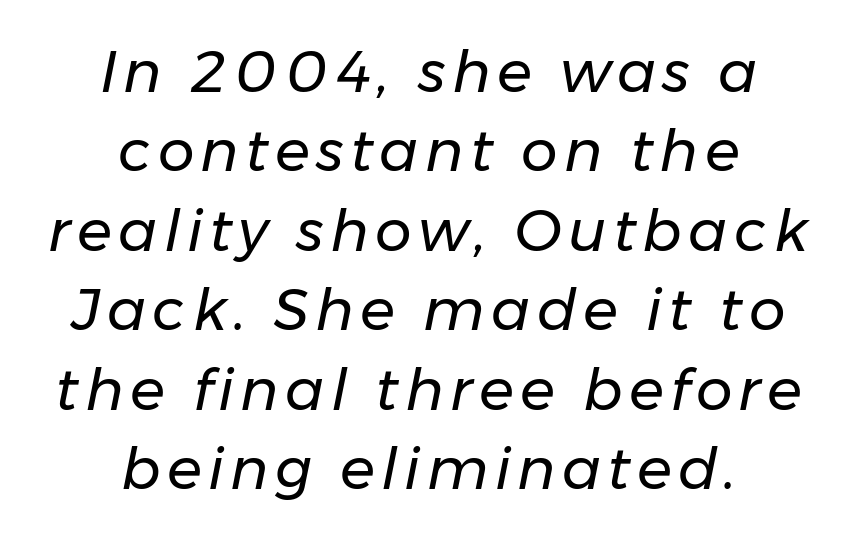
The specimen reads as italic at a glance. The designer left line spacing at the default. A centered setting, common on invitations and titles, is used for this passage. Lines of text with bare space underneath. This is not heavy type; no bold has been used.
